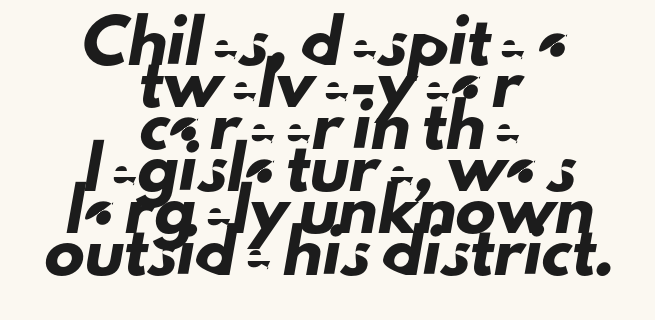
The image shows 40 px sans-serif type; set centered, tight line spacing (1.05x), normal letter spacing, not underlined; low stroke contrast and a small x-height.
